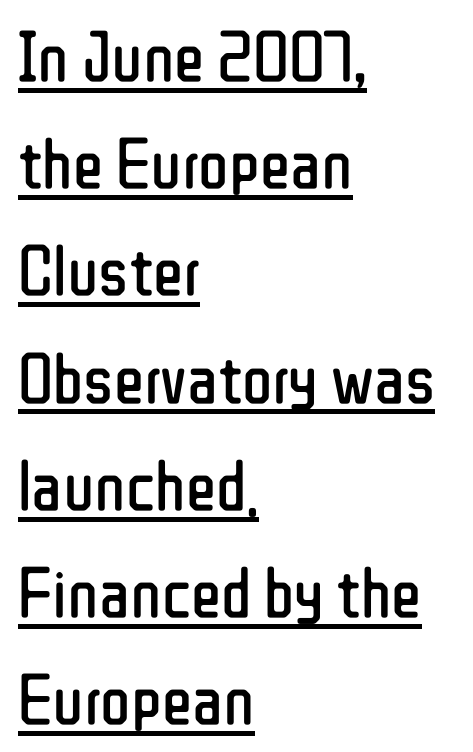
Q: Is the text bold? A: No.
Q: Is the text italic (slanted)? A: No, it is upright.
Q: Is the typeface a serif or a sans-serif typeface? A: Sans-serif.
Q: Is the text underlined? A: Yes.
Q: How is the paragraph aligned? A: Left-aligned.
Q: Is the spacing between letters normal or unusually wide? A: Normal.
Q: Is the spacing between lines tight, normal or loose? A: Normal.
Q: Width (condensed, normal, or wide)? A: Condensed.
Q: Stroke contrast? A: Low.
Q: x-height? A: Medium.
Q: Monospaced? A: No.
